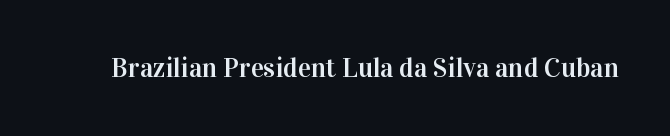
This rendering leaves character spacing at its baseline value. Has an underline been added? It has not. No italicization has been applied; the sample stays upright.
